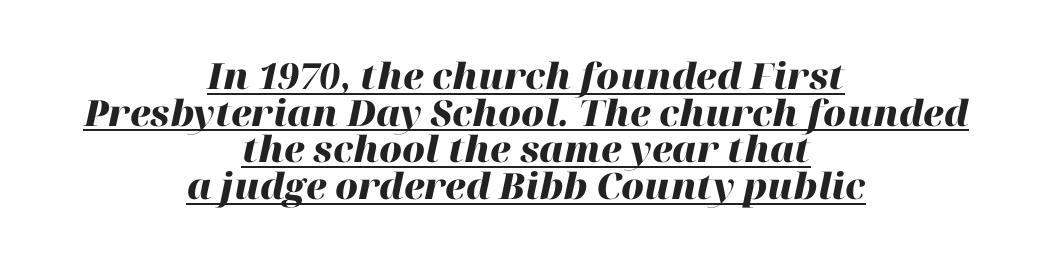
{"italic": "yes", "lean": "right", "slant_degrees": 12, "bold": "yes", "weight": "heavy", "width": "normal", "stroke_contrast": "high", "x_height": "medium", "monospaced": "no", "underline": "yes", "align": "center", "line_spacing": "tight", "line_spacing_ratio": 1.02, "letter_spacing": "normal", "letter_spacing_em": 0.0, "glyph_px": 36}
